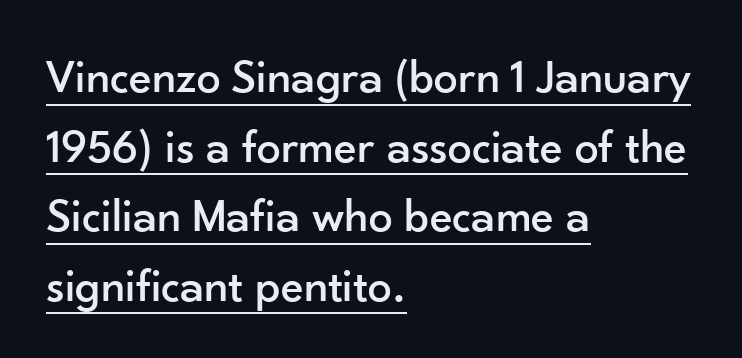
The image shows 48 px sans-serif type, upright; set left-aligned, normal line spacing (1.45x), normal letter spacing, underlined; low stroke contrast and a small x-height.
